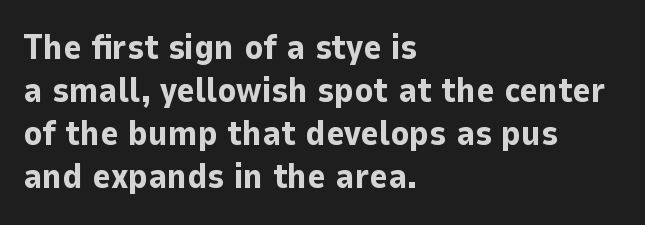
{"serif": "no", "italic": "no", "bold": "yes", "weight": "bold", "width": "normal", "stroke_contrast": "low", "x_height": "medium", "monospaced": "no", "underline": "no", "align": "left", "line_spacing_ratio": 1.23, "letter_spacing": "normal", "letter_spacing_em": 0.0, "glyph_px": 35}
